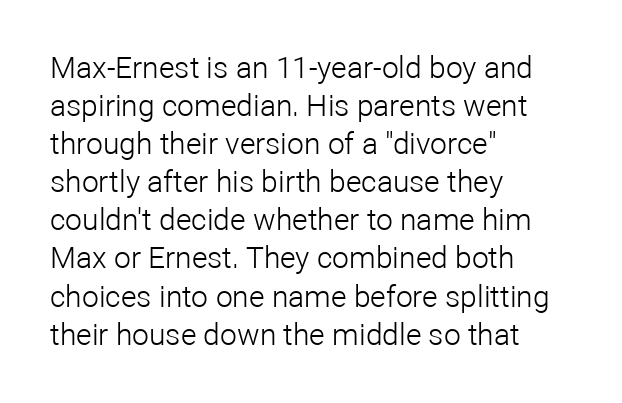
A clean baseline with only descenders dipping below it. A typesetter would mark this as roman, not italic. Looks like regular typesetting: each glyph gets only the width it needs. Compared with typical paragraphs, the rows here are spaced about the same. The passage shown is typeset with a sans-serif family.
